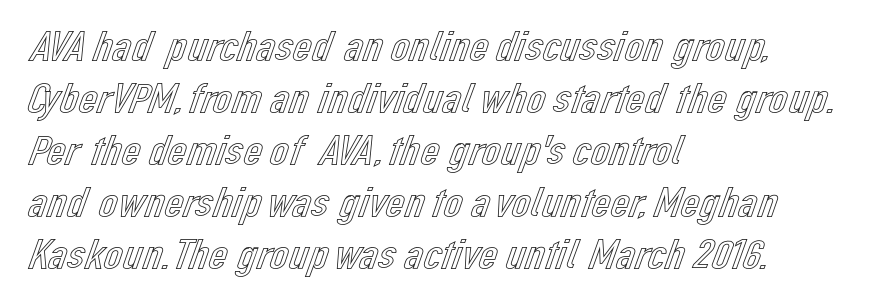
Q: Is the text italic (slanted)? A: Yes.
Q: Is the text underlined? A: No.
Q: How is the paragraph aligned? A: Left-aligned.
Q: Is the spacing between letters normal or unusually wide? A: Normal.
Q: Width (condensed, normal, or wide)? A: Normal.
Q: x-height? A: Medium.
Q: Monospaced? A: No.
